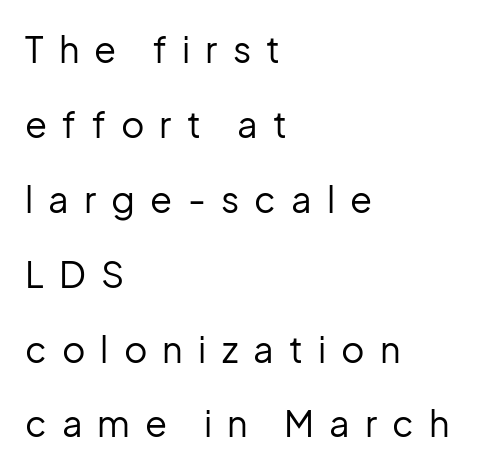
{"serif": "no", "italic": "no", "bold": "no", "weight": "regular", "width": "normal", "stroke_contrast": "low", "x_height": "medium", "monospaced": "no", "underline": "no", "align": "left", "line_spacing": "loose", "line_spacing_ratio": 2.08, "letter_spacing": "wide", "letter_spacing_em": 0.42, "glyph_px": 36}
